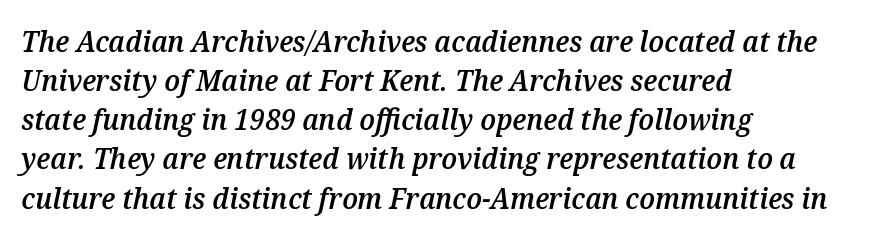
The image shows 29 px semibold type, italic (leaning right); set left-aligned, normal line spacing (1.35x), normal letter spacing, not underlined; medium stroke contrast and a medium x-height.
